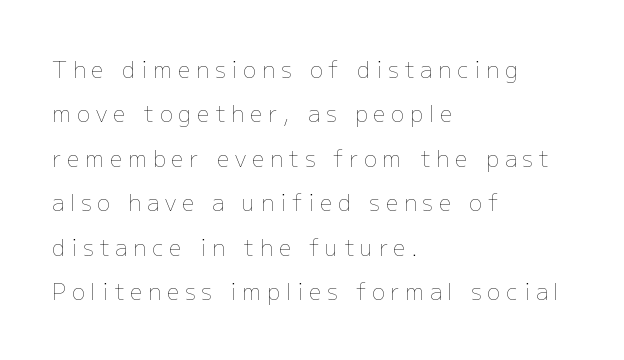
Stroke thickness stays within the range of a standard reading face or lighter. If you drew a ruler down the left edge, every line would touch it. The designer dialed line spacing up above the default. You could only call the tracking loose — the letters float apart.
